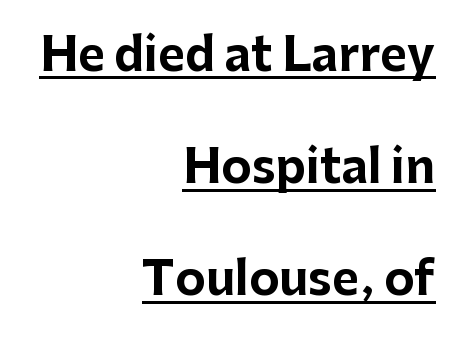
Q: Is the text bold? A: Yes.
Q: Is the text italic (slanted)? A: No, it is upright.
Q: Is the typeface a serif or a sans-serif typeface? A: Sans-serif.
Q: Is the text underlined? A: Yes.
Q: How is the paragraph aligned? A: Right-aligned.
Q: Is the spacing between letters normal or unusually wide? A: Normal.
Q: Is the spacing between lines tight, normal or loose? A: Loose.
Q: Width (condensed, normal, or wide)? A: Normal.
Q: Stroke contrast? A: Low.
Q: x-height? A: Medium.
Q: Monospaced? A: No.
